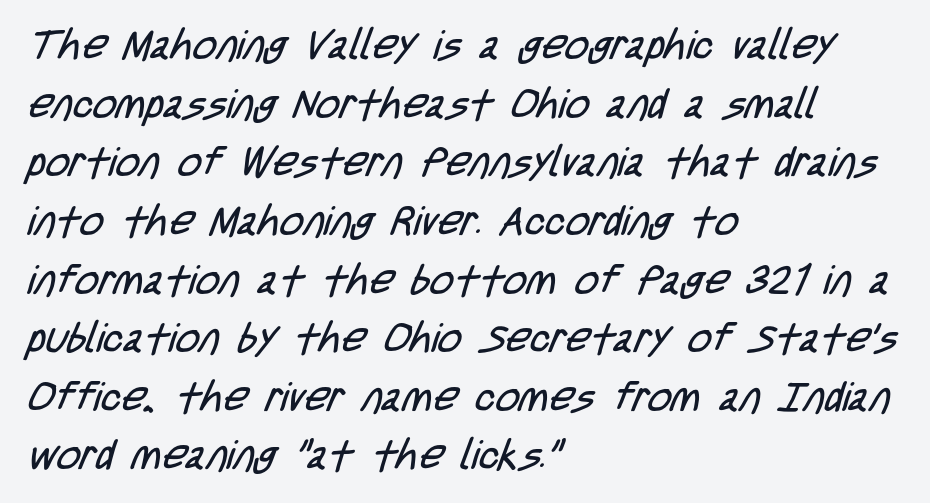
{"serif": "no", "bold": "no", "weight": "regular", "width": "condensed", "stroke_contrast": "low", "x_height": "large", "monospaced": "no", "underline": "no", "align": "left", "line_spacing": "normal", "line_spacing_ratio": 1.43, "letter_spacing": "normal", "letter_spacing_em": 0.0, "glyph_px": 41}
